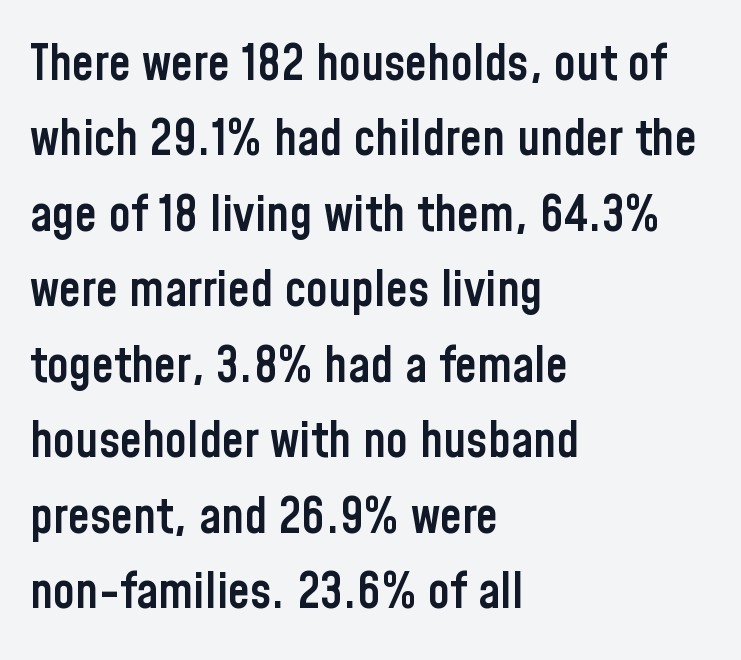
The strokes are fattened partway — semibold, not bold. The letterforms sit shoulder to shoulder at normal distance. Rendered with straight, roman letterforms. The rendering uses a moderate line-height, typical for paragraphs. Proportional: the letters do not fall into vertical columns. Serifs: no, the terminals of the letterforms are clean.
